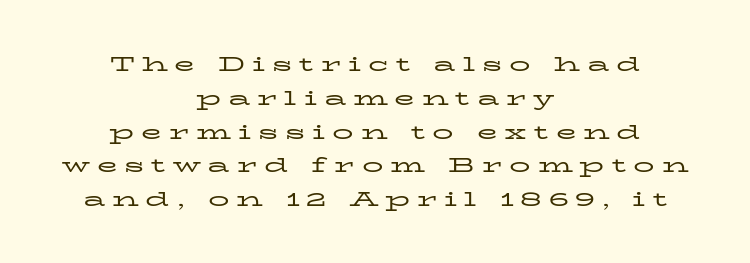
{"italic": "no", "bold": "no", "underline": "no", "align": "center", "line_spacing": "normal", "line_spacing_ratio": 1.61, "letter_spacing": "wide", "letter_spacing_em": 0.33, "glyph_px": 21}
